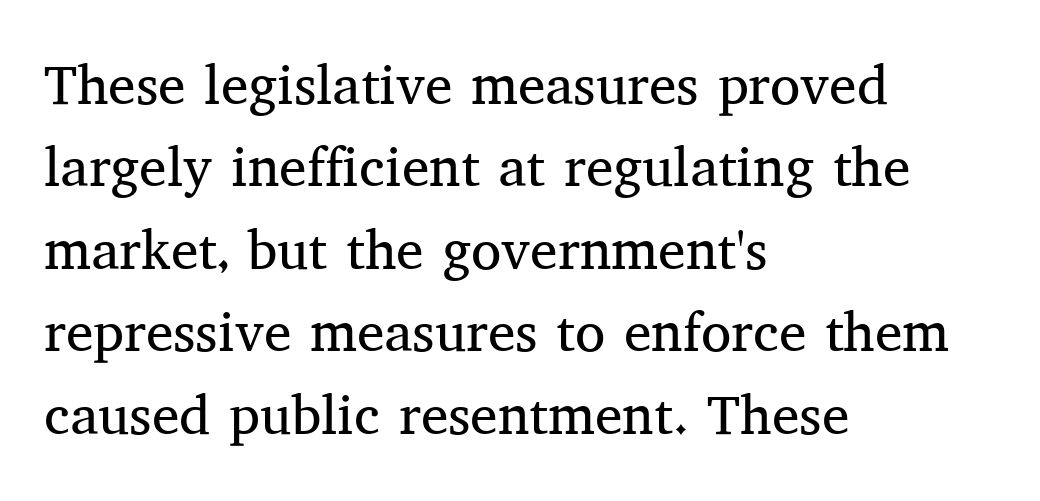
This block has exactly the height ordinary leading produces. The letters advance in unequal steps, a hallmark of proportional type. Unlike italic type, these characters show no tilt at all. The cut favours lightness, reaching ordinary text weight at its darkest.
